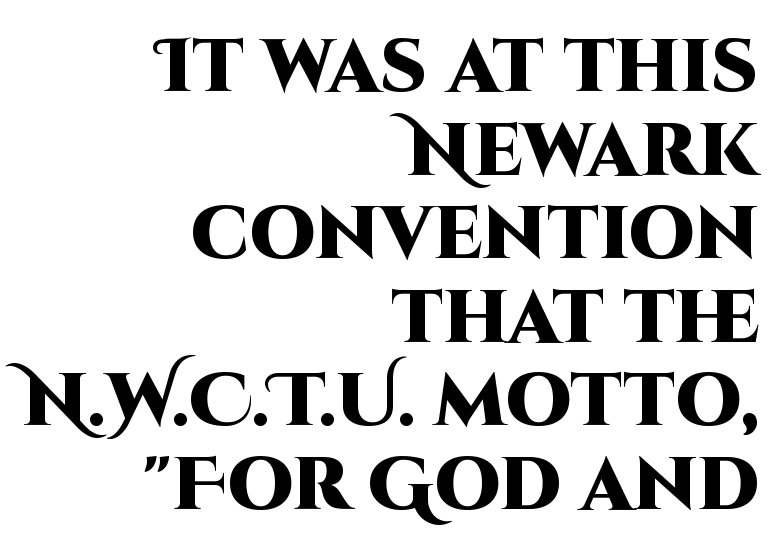
Q: Is the text bold? A: Yes.
Q: Is the text italic (slanted)? A: No, it is upright.
Q: Is the typeface a serif or a sans-serif typeface? A: Sans-serif.
Q: Is the text underlined? A: No.
Q: How is the paragraph aligned? A: Right-aligned.
Q: Is the spacing between letters normal or unusually wide? A: Normal.
Q: Is the spacing between lines tight, normal or loose? A: Tight.
Q: Width (condensed, normal, or wide)? A: Normal.
Q: Stroke contrast? A: High.
Q: x-height? A: Large.
Q: Monospaced? A: No.
